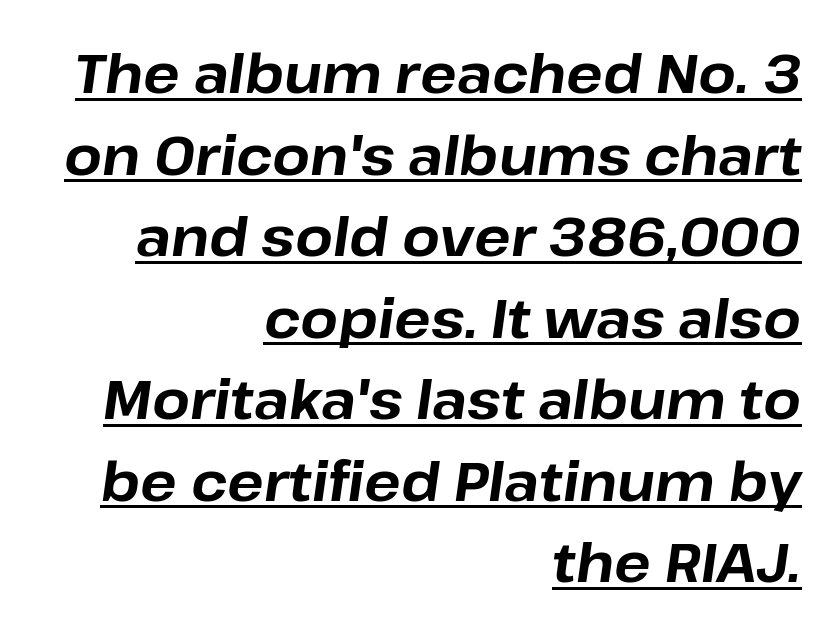
The image shows 54 px bold type, italic (leaning right); set right-aligned, normal line spacing (1.51x), normal letter spacing, underlined; low stroke contrast and a medium x-height.
